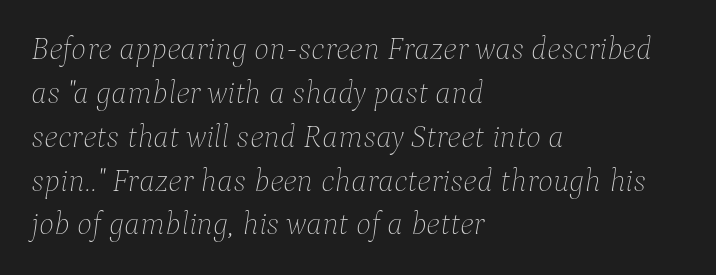
The image shows 32 px thin type, italic (leaning right); set left-aligned, normal line spacing (1.37x), normal letter spacing, not underlined; low stroke contrast and a medium x-height.
